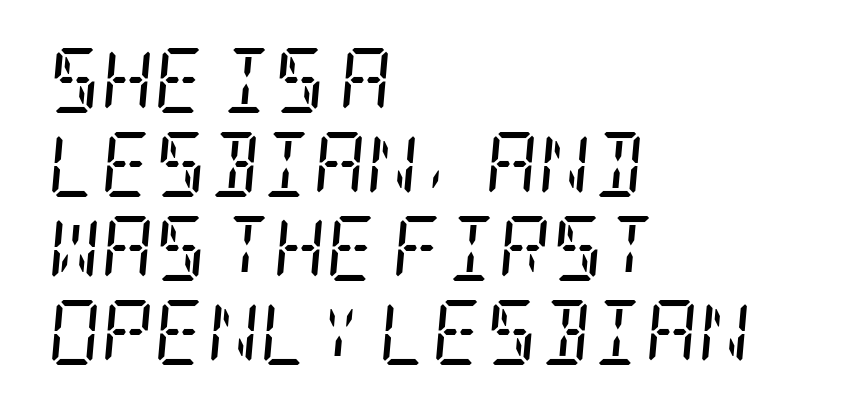
The image shows 65 px regular-weight, condensed serif type, italic (leaning right); set left-aligned, normal line spacing (1.29x), normal letter spacing, not underlined; low stroke contrast and a large x-height.
